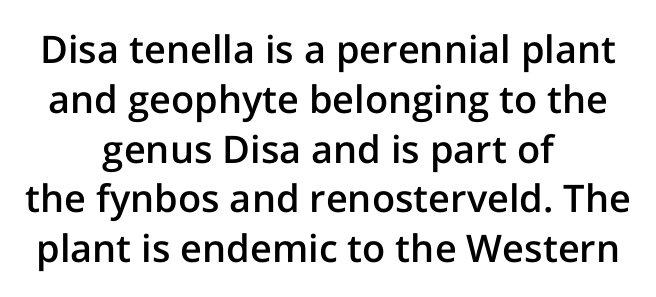
The typography opts for an upright posture over an oblique one. The text was rendered using a sans face with plain stroke endings. Here the glyphs are tracked normally, forming tight word shapes. A semibold gives these letters moderate extra thickness, short of bold.
